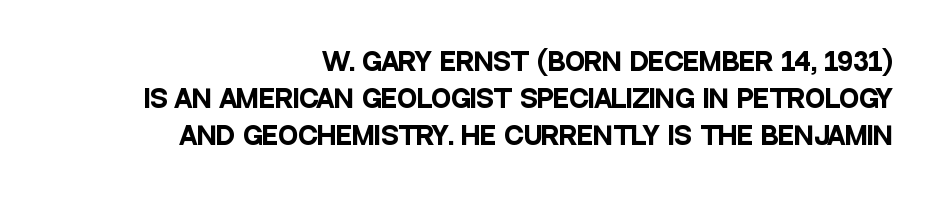
This sample keeps an unexceptional amount of space between lines. Every stem runs plumb, perpendicular to the baseline. These lines keep a tight, regular rhythm from letter to letter. Heavy, bold letterforms.
